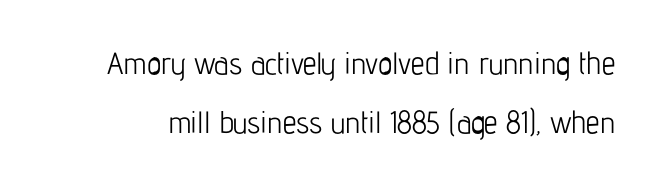
The image shows 31 px light, condensed sans-serif type, upright; set loose line spacing (1.9x), normal letter spacing, not underlined; low stroke contrast and a medium x-height.
